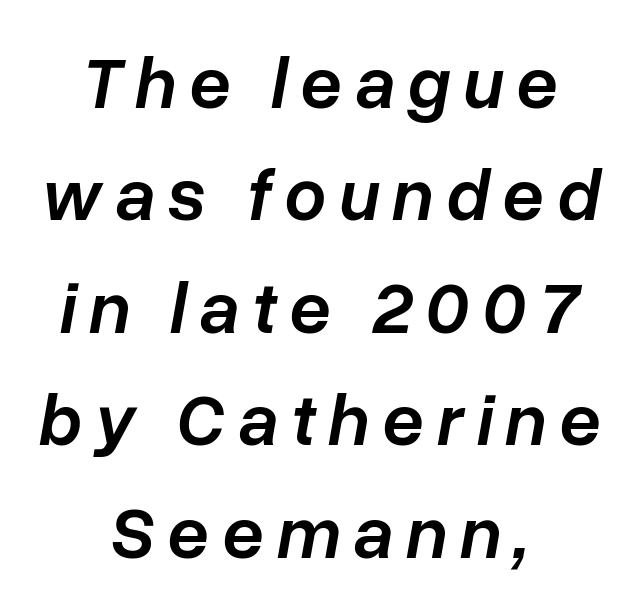
Q: Is the text bold? A: Semi-bold.
Q: Is the text italic (slanted)? A: Yes, it leans right by about 10 degrees.
Q: Is the text underlined? A: No.
Q: How is the paragraph aligned? A: Centered.
Q: Is the spacing between lines tight, normal or loose? A: Normal.
Q: Width (condensed, normal, or wide)? A: Normal.
Q: Stroke contrast? A: Low.
Q: x-height? A: Medium.
Q: Monospaced? A: No.
